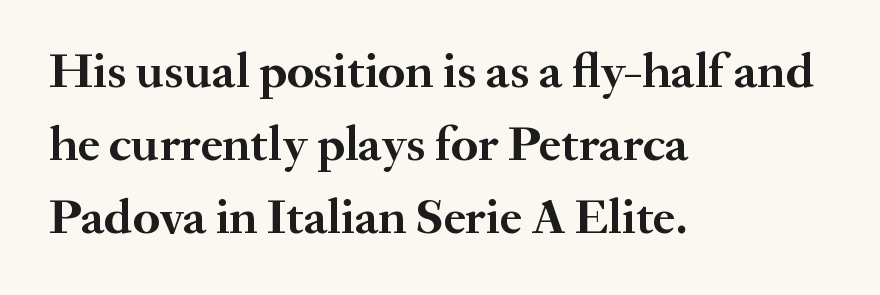
Q: Is the text bold? A: Yes.
Q: Is the text italic (slanted)? A: No, it is upright.
Q: Is the typeface a serif or a sans-serif typeface? A: Serif.
Q: Is the text underlined? A: No.
Q: How is the paragraph aligned? A: Left-aligned.
Q: Is the spacing between letters normal or unusually wide? A: Normal.
Q: Is the spacing between lines tight, normal or loose? A: Normal.
Q: Width (condensed, normal, or wide)? A: Normal.
Q: Stroke contrast? A: Medium.
Q: x-height? A: Small.
Q: Monospaced? A: No.
